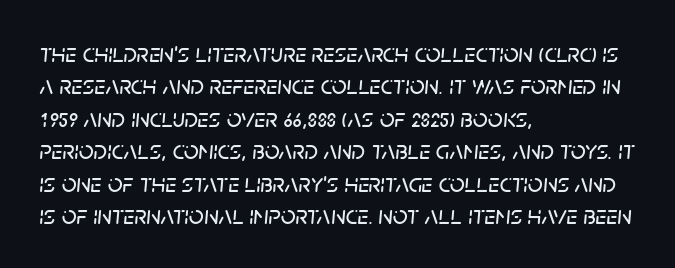
Notice how the passage keeps a crisp vertical edge on the left only. This rendering features lettering with no underline. The block of text has a typical density, with ordinary space between rows. Does extra space separate the letters? No, they use regular spacing. The whole block is typeset with a tilt.
